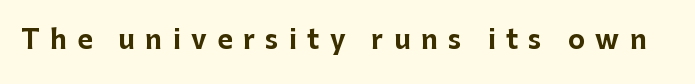
Italic: no, the glyphs are upright roman. How are the letters spaced? Widely, with obvious added tracking. The letters are bold, with thick, heavy strokes. Beneath every word, the page is bare.
